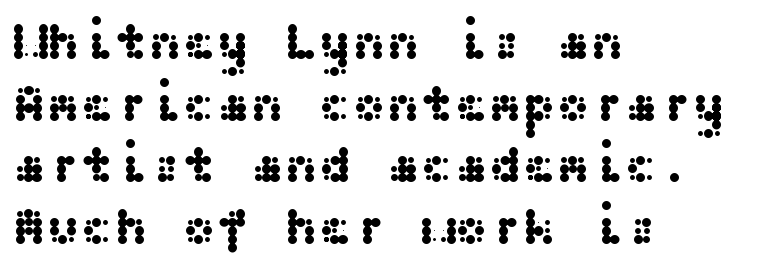
Q: Is the text italic (slanted)? A: No, it is upright.
Q: Is the typeface a serif or a sans-serif typeface? A: Sans-serif.
Q: Is the text underlined? A: No.
Q: How is the paragraph aligned? A: Left-aligned.
Q: Is the spacing between letters normal or unusually wide? A: Normal.
Q: Width (condensed, normal, or wide)? A: Wide.
Q: Stroke contrast? A: Medium.
Q: x-height? A: Medium.
